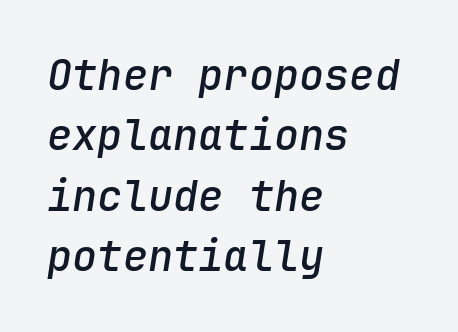
{"italic": "yes", "lean": "right", "slant_degrees": 9, "bold": "semi", "weight": "semibold", "width": "normal", "stroke_contrast": "low", "x_height": "medium", "monospaced": "yes", "underline": "no", "align": "left", "line_spacing": "normal", "line_spacing_ratio": 1.44, "letter_spacing": "normal", "letter_spacing_em": 0.0, "glyph_px": 42}
